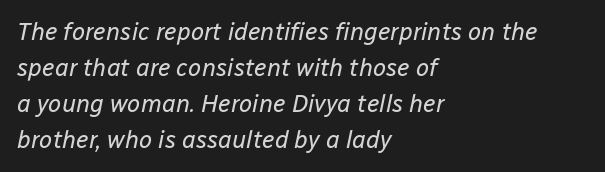
Q: Is the text bold? A: No.
Q: Is the text italic (slanted)? A: Yes, it leans right by about 12 degrees.
Q: Is the text underlined? A: No.
Q: How is the paragraph aligned? A: Left-aligned.
Q: Is the spacing between letters normal or unusually wide? A: Normal.
Q: Is the spacing between lines tight, normal or loose? A: Normal.
